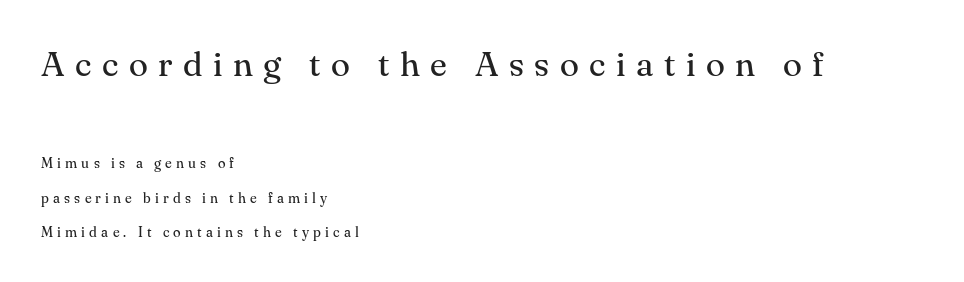
{"serif": "yes", "italic": "no", "bold": "no", "weight": "regular", "width": "normal", "stroke_contrast": "medium", "x_height": "small", "monospaced": "no", "underline": "no", "align": "left", "line_spacing": "loose", "line_spacing_ratio": 2.44, "letter_spacing": "wide", "letter_spacing_em": 0.3, "larger_block": "first", "size_ratio": 2.5, "glyph_px": 35}
